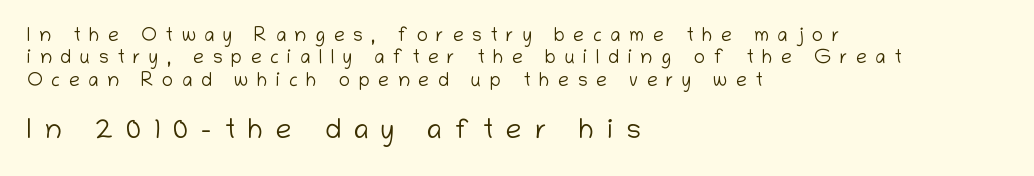
Q: Is the text bold? A: No.
Q: Is the text italic (slanted)? A: No, it is upright.
Q: Is the typeface a serif or a sans-serif typeface? A: Sans-serif.
Q: Is the text underlined? A: No.
Q: How is the paragraph aligned? A: Left-aligned.
Q: Is the spacing between letters normal or unusually wide? A: Unusually wide.
Q: Which block of text is set in a larger size, the first (top) or the second (bottom)? A: The second (bottom) one.
Q: Width (condensed, normal, or wide)? A: Normal.
Q: Stroke contrast? A: Low.
Q: x-height? A: Medium.
Q: Monospaced? A: No.
